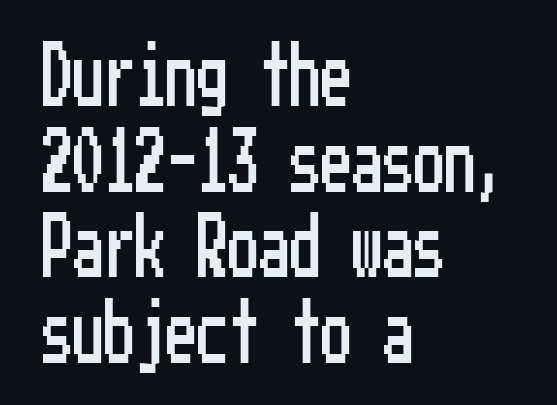
The image shows 62 px condensed sans-serif type, upright; set left-aligned, normal line spacing (1.38x), normal letter spacing, not underlined; low stroke contrast and a medium x-height.
